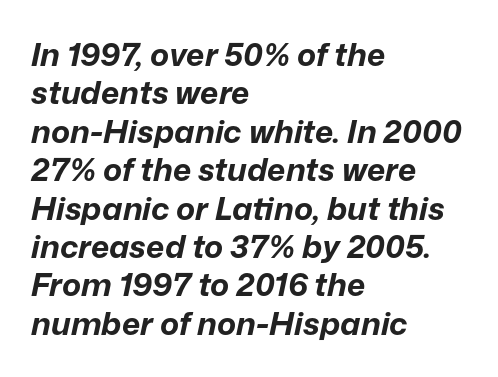
Q: Is the text bold? A: Yes.
Q: Is the text italic (slanted)? A: Yes, it leans right by about 12 degrees.
Q: Is the text underlined? A: No.
Q: How is the paragraph aligned? A: Left-aligned.
Q: Is the spacing between letters normal or unusually wide? A: Normal.
Q: Width (condensed, normal, or wide)? A: Normal.
Q: Stroke contrast? A: Low.
Q: x-height? A: Medium.
Q: Monospaced? A: No.
